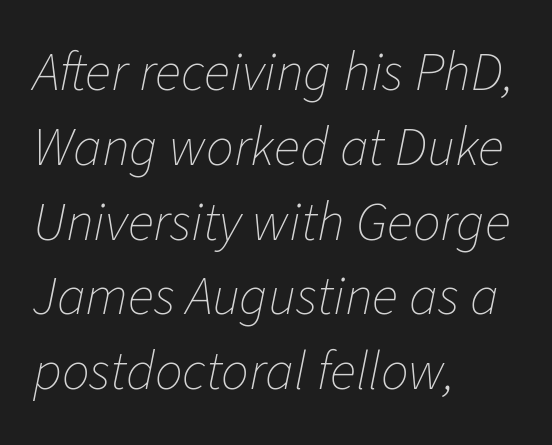
{"italic": "yes", "lean": "right", "slant_degrees": 11, "bold": "no", "weight": "thin", "width": "normal", "stroke_contrast": "low", "x_height": "medium", "monospaced": "no", "underline": "no", "align": "left", "line_spacing": "normal", "line_spacing_ratio": 1.36, "letter_spacing": "normal", "letter_spacing_em": 0.0, "glyph_px": 55}
